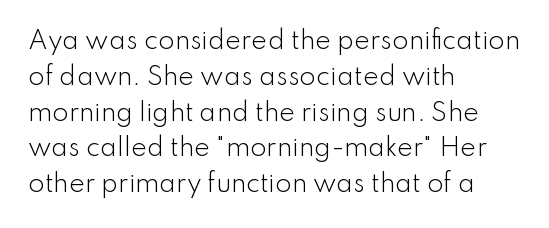
The setting favours the left margin, as ordinary paragraphs usually do. Upright lettering throughout. Letter spacing: default. No chunkiness to these letters — they're not bold.
